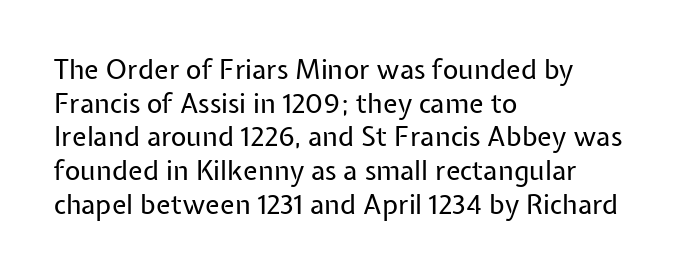
Q: Is the text bold? A: No.
Q: Is the text italic (slanted)? A: No, it is upright.
Q: Is the text underlined? A: No.
Q: How is the paragraph aligned? A: Left-aligned.
Q: Is the spacing between letters normal or unusually wide? A: Normal.
Q: Is the spacing between lines tight, normal or loose? A: Normal.
